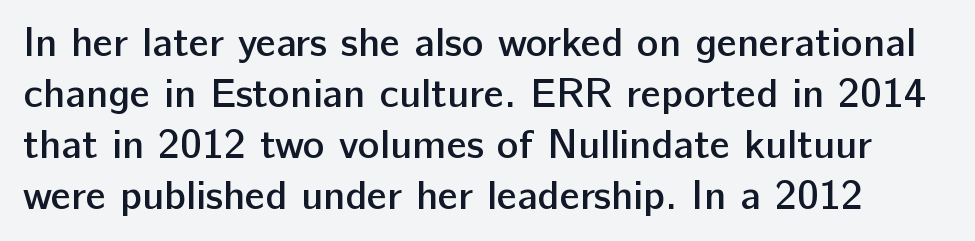
{"serif": "no", "italic": "no", "bold": "semi", "weight": "semibold", "width": "normal", "stroke_contrast": "low", "x_height": "medium", "monospaced": "no", "underline": "no", "line_spacing_ratio": 1.24, "letter_spacing": "normal", "letter_spacing_em": 0.0, "glyph_px": 41}
